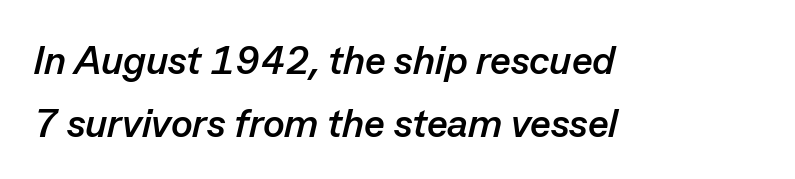
{"italic": "yes", "lean": "right", "slant_degrees": 13, "bold": "yes", "weight": "semibold", "width": "normal", "stroke_contrast": "low", "x_height": "medium", "monospaced": "no", "underline": "no", "align": "left", "line_spacing": "normal", "line_spacing_ratio": 1.57, "letter_spacing": "normal", "letter_spacing_em": 0.0, "glyph_px": 40}
